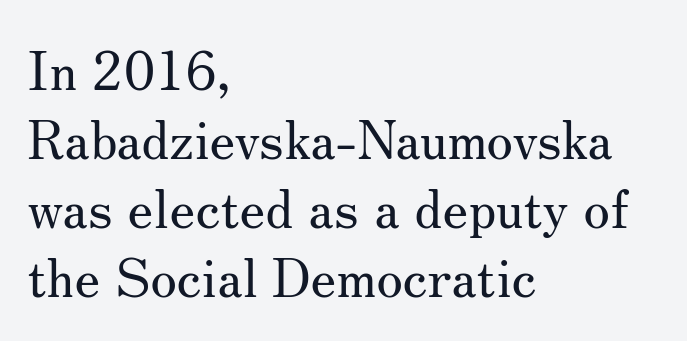
Note the varied advance widths — an 'i' is clearly narrower than an 'm'. The line texture is even and compact thanks to regular tracking. The font's upright variant was chosen for this text. The letterforms sit at book weight or below. Any mark beneath the type? The region is blank. The face used here is seriffed, in the tradition of book romans.
